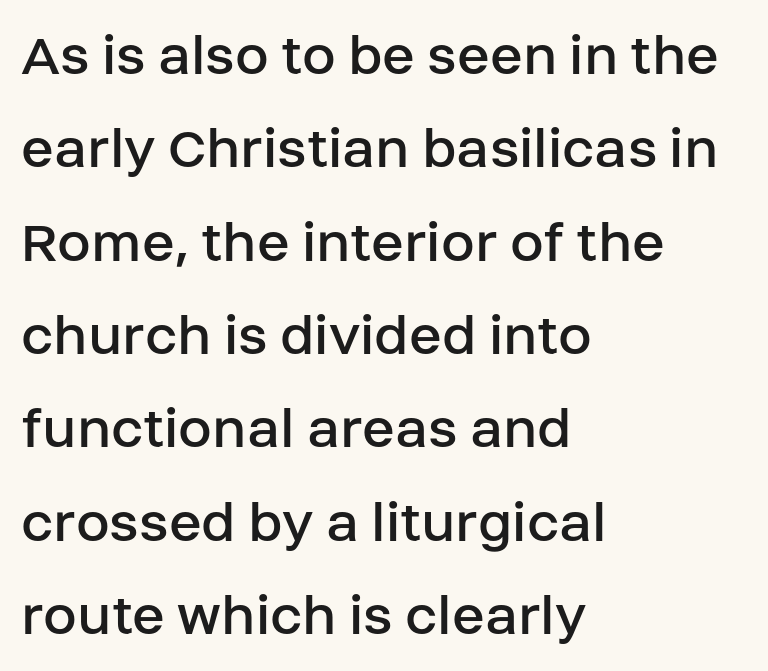
Each word holds together tightly as a unit, with standard inter-letter gaps. Regarding leading, the lines here are spaced in the standard way. A sans-serif font was chosen for this passage. Italic: no, the glyphs are upright roman. No letter is thick-stroked: the sample isn't bold.
